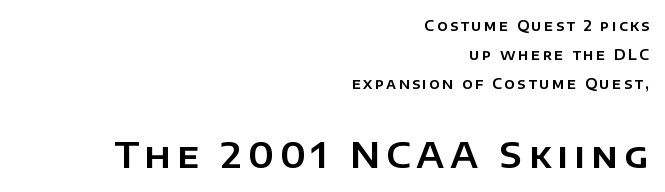
{"serif": "no", "italic": "no", "width": "normal", "stroke_contrast": "low", "x_height": "large", "monospaced": "no", "underline": "no", "align": "right", "line_spacing": "loose", "line_spacing_ratio": 2.06, "larger_block": "second", "size_ratio": 2.5, "glyph_px": 35}
